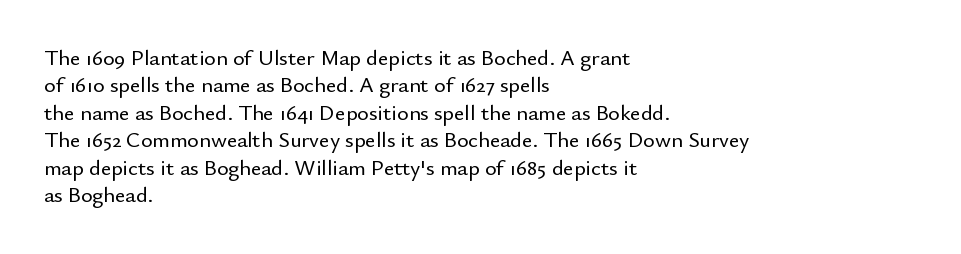
The image shows 22 px text type, upright; set left-aligned, normal line spacing (1.25x), normal letter spacing, not underlined.
